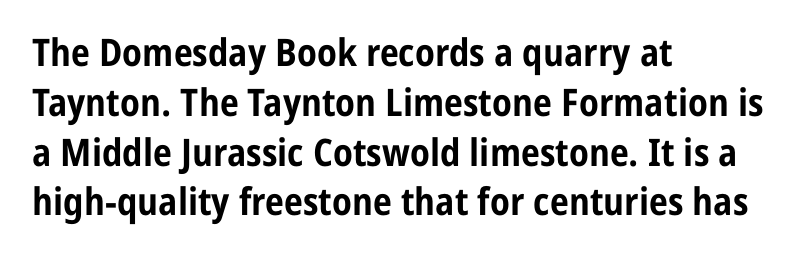
{"serif": "no", "italic": "no", "bold": "yes", "weight": "bold", "width": "condensed", "stroke_contrast": "low", "x_height": "medium", "monospaced": "no", "underline": "no", "align": "left", "line_spacing": "normal", "line_spacing_ratio": 1.31, "letter_spacing": "normal", "letter_spacing_em": 0.0, "glyph_px": 38}
